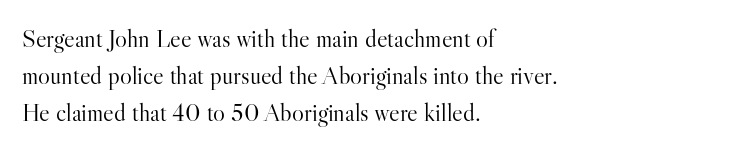
{"italic": "no", "bold": "no", "underline": "no", "align": "left", "line_spacing": "normal", "line_spacing_ratio": 1.48, "letter_spacing": "normal", "letter_spacing_em": 0.0, "glyph_px": 25}
